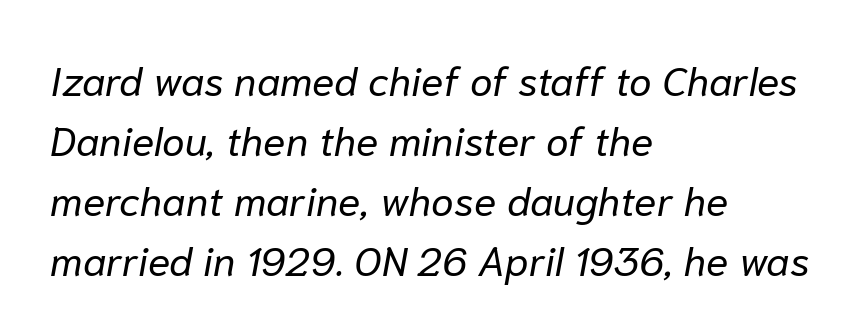
Q: Is the text bold? A: No.
Q: Is the text italic (slanted)? A: Yes, it leans right by about 10 degrees.
Q: Is the text underlined? A: No.
Q: How is the paragraph aligned? A: Left-aligned.
Q: Is the spacing between letters normal or unusually wide? A: Normal.
Q: Is the spacing between lines tight, normal or loose? A: Normal.
Q: Width (condensed, normal, or wide)? A: Normal.
Q: Stroke contrast? A: Low.
Q: x-height? A: Medium.
Q: Monospaced? A: No.
